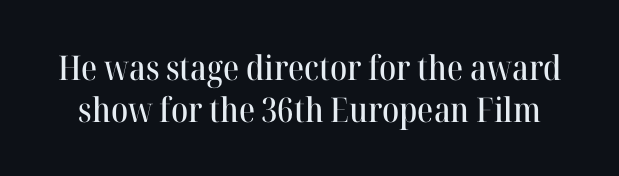
The image shows 34 px serif type, upright; set line spacing 1.24x, normal letter spacing, not underlined; high stroke contrast and a medium x-height.
